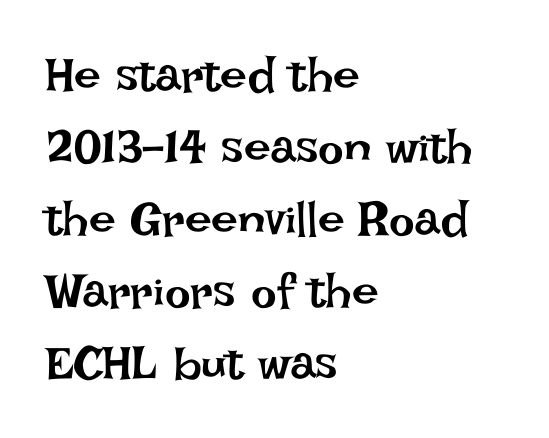
Q: Is the text bold? A: No.
Q: Is the text italic (slanted)? A: No, it is upright.
Q: Is the text underlined? A: No.
Q: How is the paragraph aligned? A: Left-aligned.
Q: Is the spacing between letters normal or unusually wide? A: Normal.
Q: Is the spacing between lines tight, normal or loose? A: Normal.
Q: Width (condensed, normal, or wide)? A: Normal.
Q: Stroke contrast? A: Low.
Q: x-height? A: Large.
Q: Monospaced? A: No.
